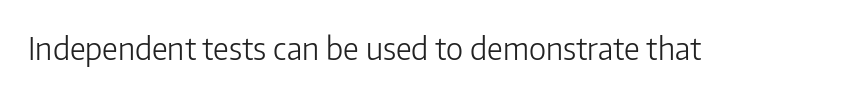
The passage shown is typeset with a sans-serif family. A roman cut, with each character standing at attention. The strip under each line holds only bare page. Caption: face not bold, strokes unweighted.
